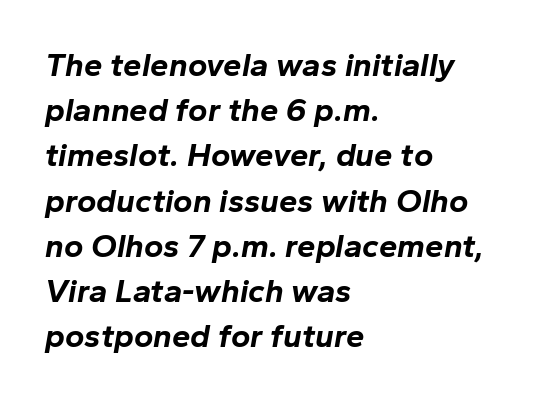
Q: Is the text bold? A: Yes.
Q: Is the text italic (slanted)? A: Yes, it leans right by about 10 degrees.
Q: Is the text underlined? A: No.
Q: How is the paragraph aligned? A: Left-aligned.
Q: Is the spacing between letters normal or unusually wide? A: Normal.
Q: Is the spacing between lines tight, normal or loose? A: Normal.
Q: Width (condensed, normal, or wide)? A: Normal.
Q: Stroke contrast? A: Low.
Q: x-height? A: Medium.
Q: Monospaced? A: No.
